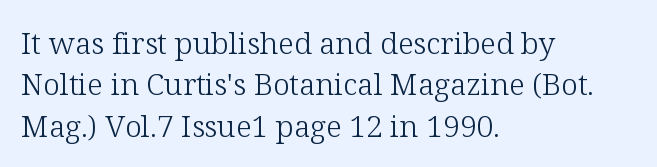
Evenly set lines give the paragraph a standard silhouette. A typesetter would call this zero additional tracking. Every row of glyphs begins at an identical x-position on the left. No extra ink here — the face is not bold. Nope, not italic — everything's standing straight. In terms of letterform style, serifs are clearly present.
